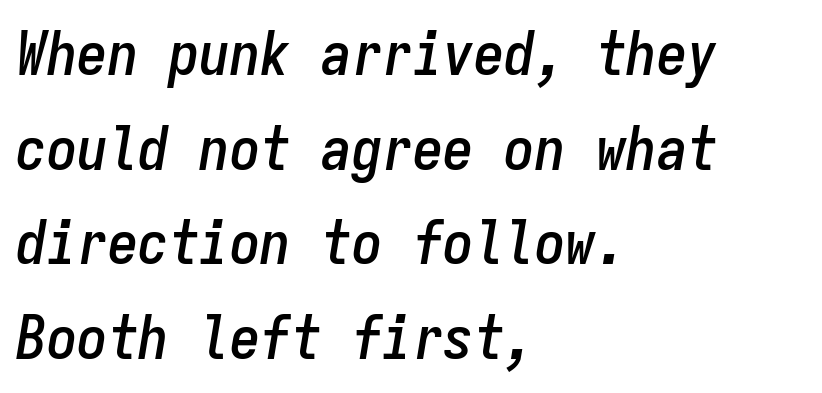
{"italic": "yes", "lean": "right", "slant_degrees": 9, "width": "condensed", "stroke_contrast": "low", "x_height": "medium", "monospaced": "yes", "underline": "no", "align": "left", "line_spacing": "normal", "line_spacing_ratio": 1.55, "letter_spacing": "normal", "letter_spacing_em": 0.0, "glyph_px": 61}
